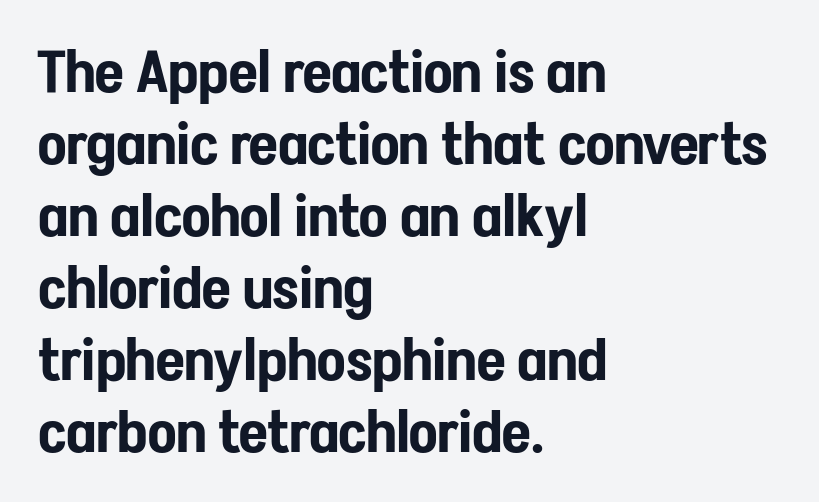
The image shows 59 px condensed sans-serif type, upright; set left-aligned, line spacing 1.22x, normal letter spacing, not underlined; low stroke contrast and a medium x-height.
